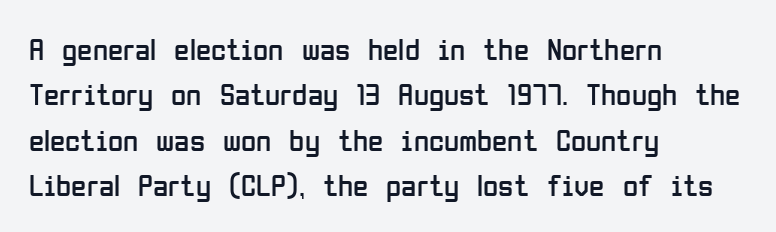
Q: Is the text bold? A: No.
Q: Is the text italic (slanted)? A: No, it is upright.
Q: Is the typeface a serif or a sans-serif typeface? A: Sans-serif.
Q: Is the text underlined? A: No.
Q: How is the paragraph aligned? A: Left-aligned.
Q: Is the spacing between letters normal or unusually wide? A: Normal.
Q: Is the spacing between lines tight, normal or loose? A: Normal.
Q: Width (condensed, normal, or wide)? A: Condensed.
Q: Stroke contrast? A: Low.
Q: x-height? A: Medium.
Q: Monospaced? A: No.
